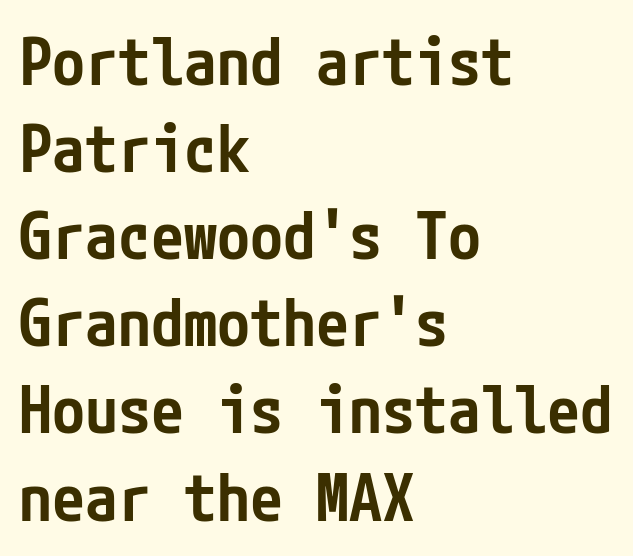
Q: Is the text bold? A: Semi-bold.
Q: Is the text italic (slanted)? A: No, it is upright.
Q: Is the typeface a serif or a sans-serif typeface? A: Sans-serif.
Q: Is the text underlined? A: No.
Q: How is the paragraph aligned? A: Left-aligned.
Q: Is the spacing between letters normal or unusually wide? A: Normal.
Q: Is the spacing between lines tight, normal or loose? A: Normal.
Q: Width (condensed, normal, or wide)? A: Condensed.
Q: Stroke contrast? A: Low.
Q: x-height? A: Medium.
